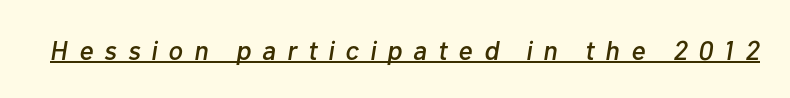
Caption: expanded tracking, letters set apart. Beneath each row of characters lies a ruled line. The glyphs look as if they've been sheared to an angle.
